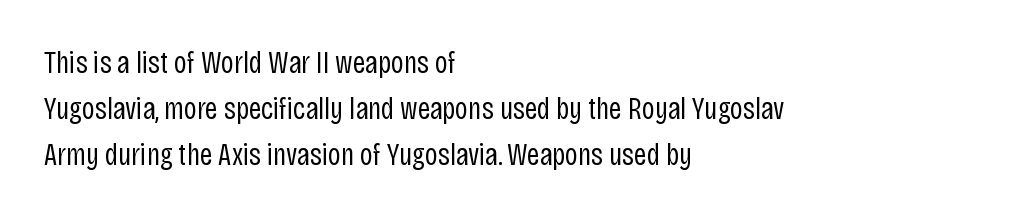
{"serif": "no", "italic": "no", "bold": "no", "weight": "regular", "width": "condensed", "stroke_contrast": "low", "x_height": "large", "monospaced": "no", "underline": "no", "align": "left", "line_spacing": "normal", "line_spacing_ratio": 1.48, "letter_spacing": "normal", "letter_spacing_em": 0.0, "glyph_px": 31}
